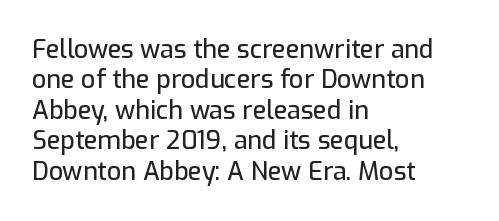
{"italic": "no", "underline": "no", "align": "left", "line_spacing_ratio": 1.22, "letter_spacing": "normal", "letter_spacing_em": 0.0, "glyph_px": 25}
